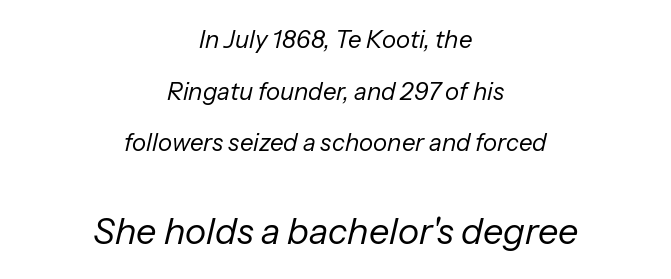
Nobody touched the tracking dial on this one. The lines in this sample share a center point and differ in where they start and stop. Slant detected: the letters are inclined. Stems and bowls with no extra thickness — not bold.
